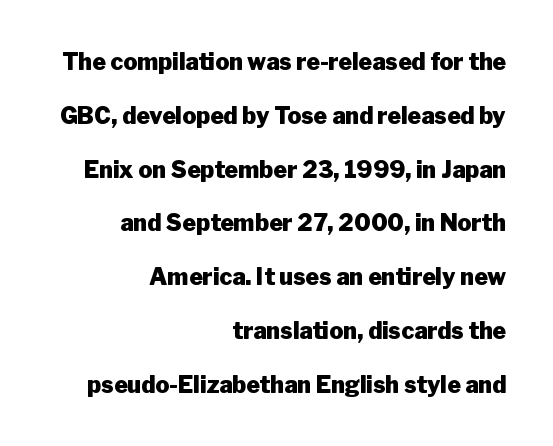
Words float on clear page, feet unadorned. The rendering anchors every line to the right-hand side. Regarding leading, the lines here are spaced well apart. Notice how the stems are strictly vertical — no italics here.
